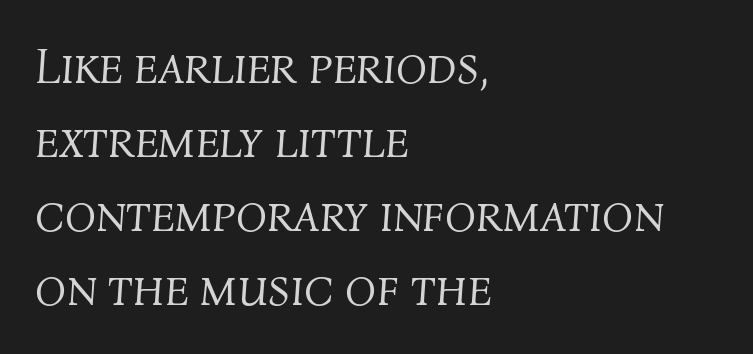
{"italic": "yes", "lean": "right", "slant_degrees": 4, "bold": "no", "weight": "light", "width": "normal", "stroke_contrast": "medium", "x_height": "medium", "monospaced": "no", "underline": "no", "align": "left", "line_spacing": "normal", "line_spacing_ratio": 1.45, "letter_spacing": "normal", "letter_spacing_em": 0.0, "glyph_px": 51}
